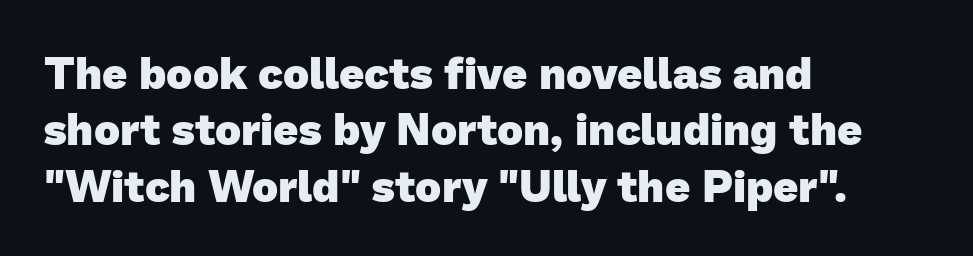
Q: Is the text bold? A: Yes.
Q: Is the typeface a serif or a sans-serif typeface? A: Sans-serif.
Q: Is the text underlined? A: No.
Q: How is the paragraph aligned? A: Left-aligned.
Q: Is the spacing between letters normal or unusually wide? A: Normal.
Q: Is the spacing between lines tight, normal or loose? A: Normal.
Q: Width (condensed, normal, or wide)? A: Normal.
Q: Stroke contrast? A: Low.
Q: x-height? A: Medium.
Q: Monospaced? A: No.
